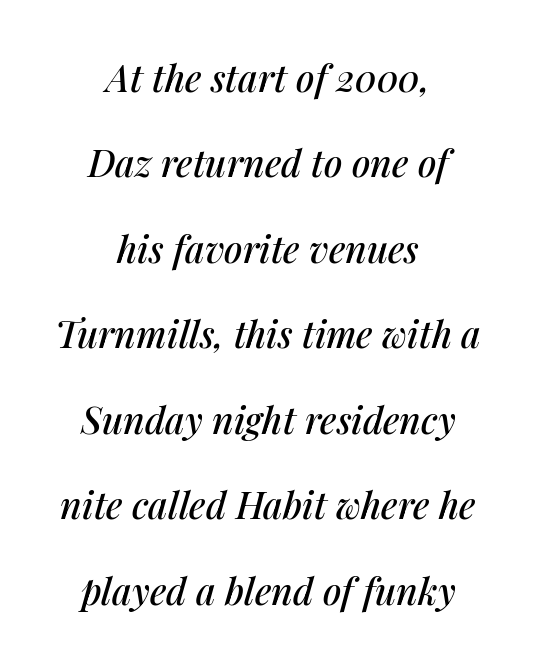
Q: Is the text italic (slanted)? A: Yes, it leans right by about 14 degrees.
Q: Is the text underlined? A: No.
Q: How is the paragraph aligned? A: Centered.
Q: Is the spacing between letters normal or unusually wide? A: Normal.
Q: Is the spacing between lines tight, normal or loose? A: Loose.
Q: Width (condensed, normal, or wide)? A: Normal.
Q: Stroke contrast? A: Medium.
Q: x-height? A: Medium.
Q: Monospaced? A: No.
